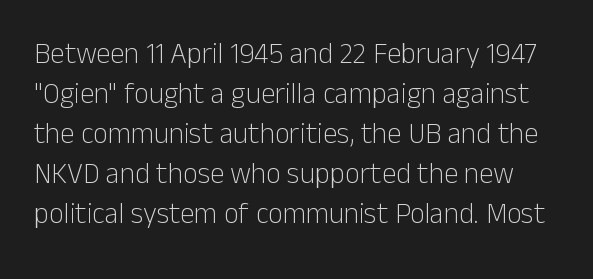
{"serif": "no", "italic": "no", "bold": "no", "weight": "light", "width": "normal", "stroke_contrast": "low", "x_height": "medium", "monospaced": "no", "underline": "no", "line_spacing": "normal", "line_spacing_ratio": 1.38, "letter_spacing": "normal", "letter_spacing_em": 0.0, "glyph_px": 29}
